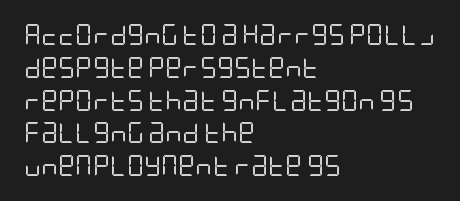
Q: Is the text bold? A: No.
Q: Is the text italic (slanted)? A: No, it is upright.
Q: Is the text underlined? A: No.
Q: How is the paragraph aligned? A: Left-aligned.
Q: Is the spacing between letters normal or unusually wide? A: Normal.
Q: Is the spacing between lines tight, normal or loose? A: Normal.
